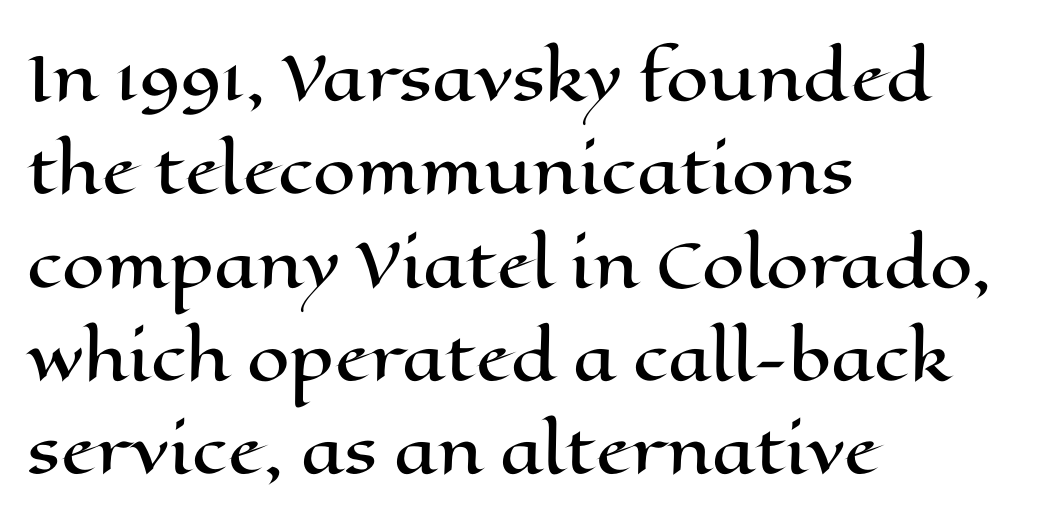
{"italic": "no", "width": "wide", "stroke_contrast": "high", "x_height": "medium", "monospaced": "no", "underline": "no", "align": "left", "line_spacing": "normal", "line_spacing_ratio": 1.53, "letter_spacing": "normal", "letter_spacing_em": 0.0, "glyph_px": 61}
